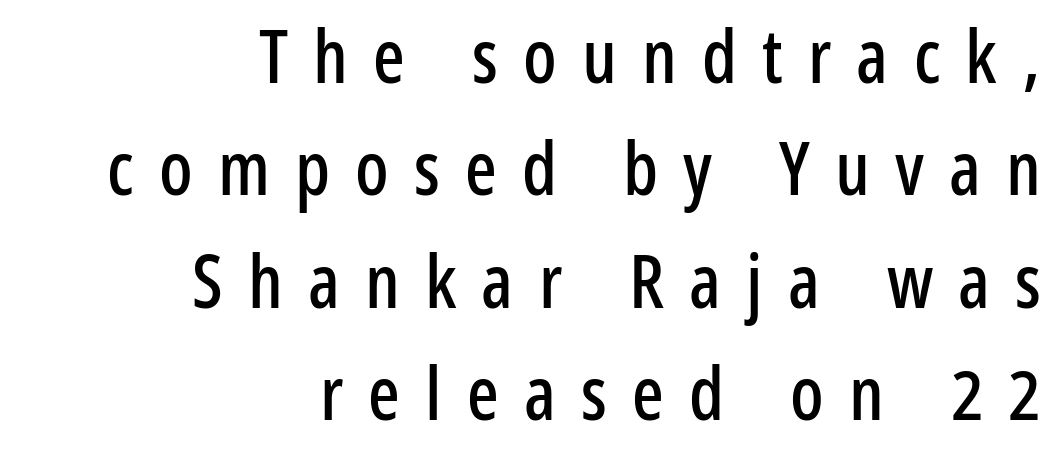
The image shows 74 px condensed sans-serif type, upright; set right-aligned, normal line spacing (1.52x), unusually wide letter spacing (+0.34 em), not underlined; low stroke contrast and a medium x-height.
